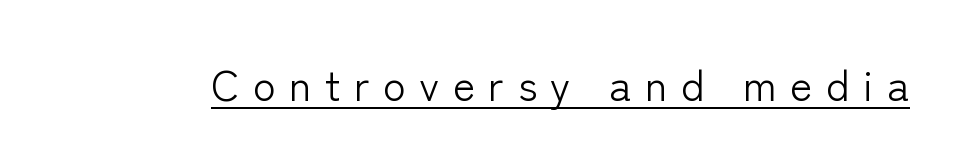
Q: Is the text bold? A: No.
Q: Is the text italic (slanted)? A: No, it is upright.
Q: Is the typeface a serif or a sans-serif typeface? A: Sans-serif.
Q: Is the text underlined? A: Yes.
Q: Is the spacing between letters normal or unusually wide? A: Unusually wide.
Q: Width (condensed, normal, or wide)? A: Normal.
Q: Stroke contrast? A: Low.
Q: x-height? A: Medium.
Q: Monospaced? A: No.
